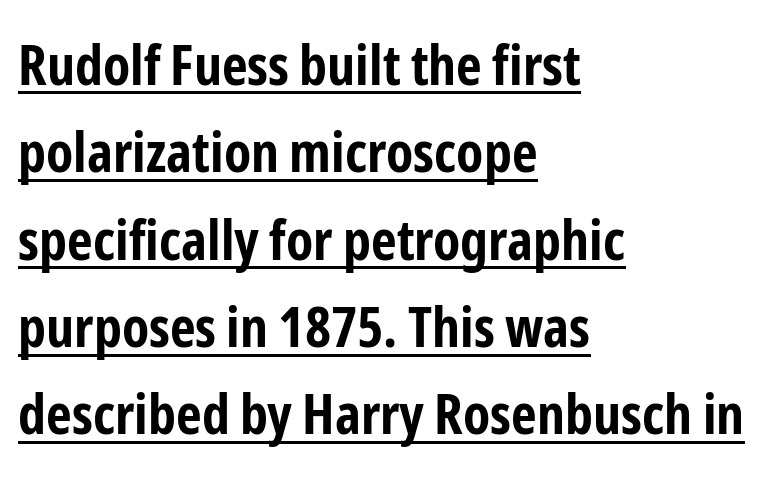
{"serif": "no", "italic": "no", "bold": "yes", "weight": "bold", "width": "condensed", "stroke_contrast": "low", "x_height": "medium", "monospaced": "no", "underline": "yes", "align": "left", "line_spacing": "normal", "line_spacing_ratio": 1.56, "letter_spacing": "normal", "letter_spacing_em": 0.0, "glyph_px": 56}
